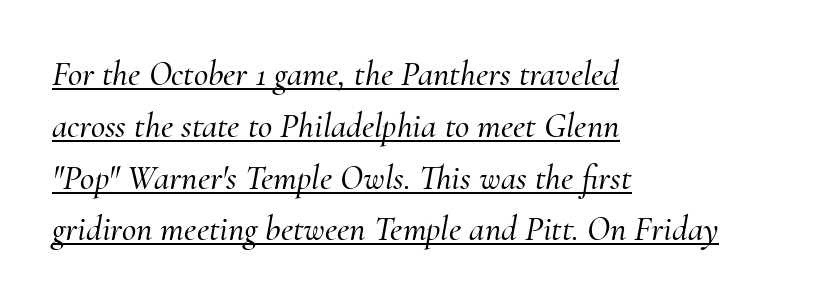
The image shows 35 px serif type, italic (leaning right); set left-aligned, normal line spacing (1.48x), normal letter spacing, underlined; medium stroke contrast and a small x-height.
